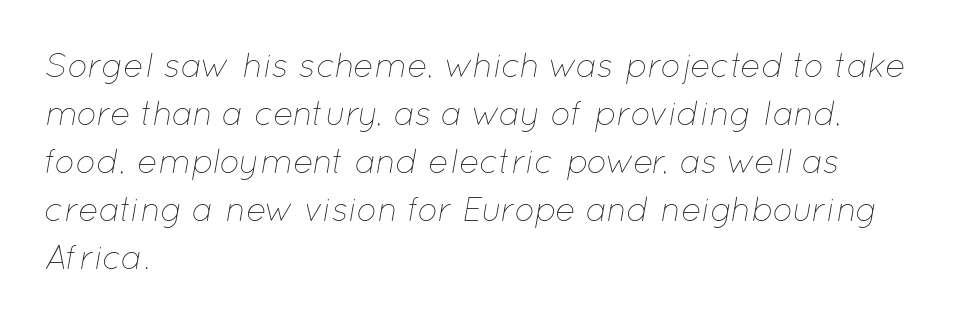
The image shows 34 px thin type, italic (leaning right); set left-aligned, normal line spacing (1.41x), normal letter spacing, not underlined; low stroke contrast and a medium x-height.
